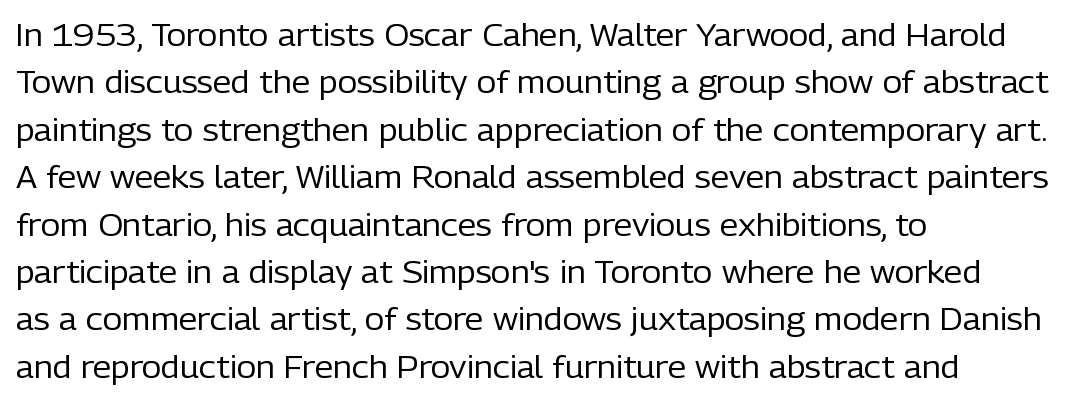
The gaps between neighbouring characters are ordinary and unremarkable. This sample is left-justified, so line endings fall wherever the words run out. Does the type have serifs? No, each stem ends abruptly. Honestly, there is no underline to notice here at all. No heavy texture on the line: the type isn't bold.
